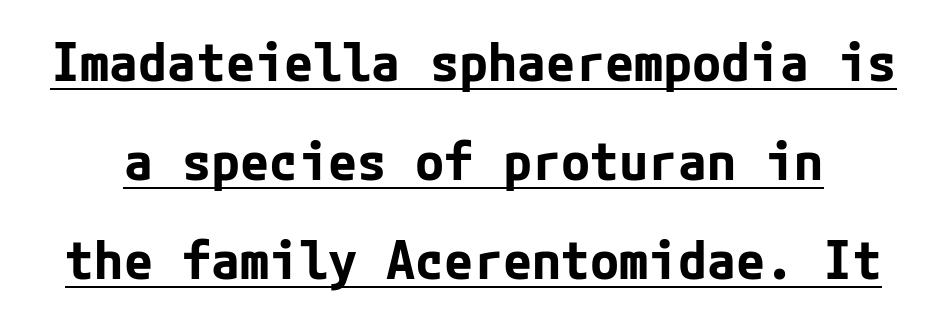
This rendering employs a face without finishing strokes, i.e., a sans-serif. Unlike italic type, these characters show no tilt at all. What stands out about the letter spacing? Nothing — it is the standard amount. A baseline rule has been typeset under these characters. Is the type bold? Yes — the strokes are clearly thick and heavy.
